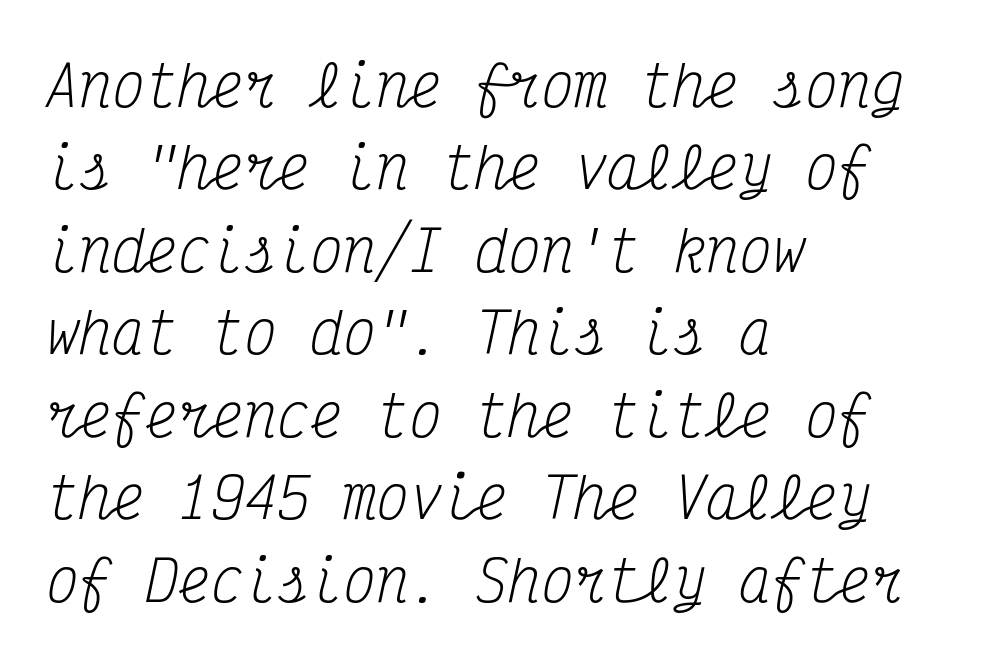
Q: Is the text bold? A: No.
Q: Is the text italic (slanted)? A: Yes, it leans right by about 12 degrees.
Q: Is the typeface a serif or a sans-serif typeface? A: Serif.
Q: Is the text underlined? A: No.
Q: How is the paragraph aligned? A: Left-aligned.
Q: Is the spacing between letters normal or unusually wide? A: Normal.
Q: Is the spacing between lines tight, normal or loose? A: Normal.
Q: Width (condensed, normal, or wide)? A: Condensed.
Q: Stroke contrast? A: Medium.
Q: x-height? A: Medium.
Q: Monospaced? A: Yes.
